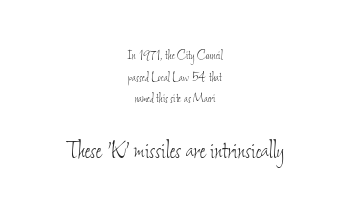
The image shows 28 px thin, condensed type; set centered, normal line spacing (1.54x), normal letter spacing, not underlined; the second (bottom) block is 2.0x larger; low stroke contrast and a small x-height.
